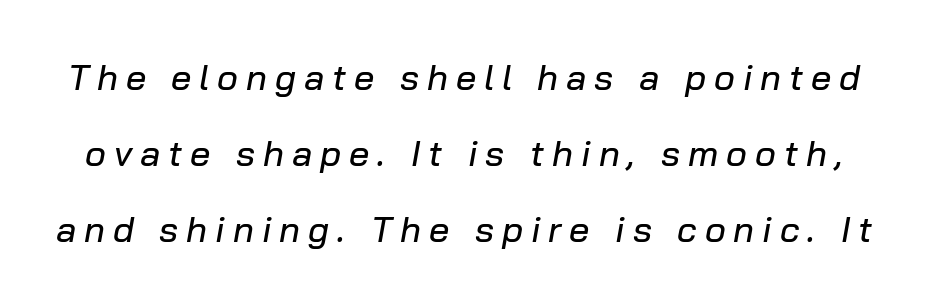
{"italic": "yes", "lean": "right", "slant_degrees": 10, "width": "normal", "stroke_contrast": "low", "x_height": "medium", "monospaced": "no", "underline": "no", "line_spacing": "loose", "line_spacing_ratio": 2.11, "letter_spacing": "wide", "letter_spacing_em": 0.22, "glyph_px": 36}
